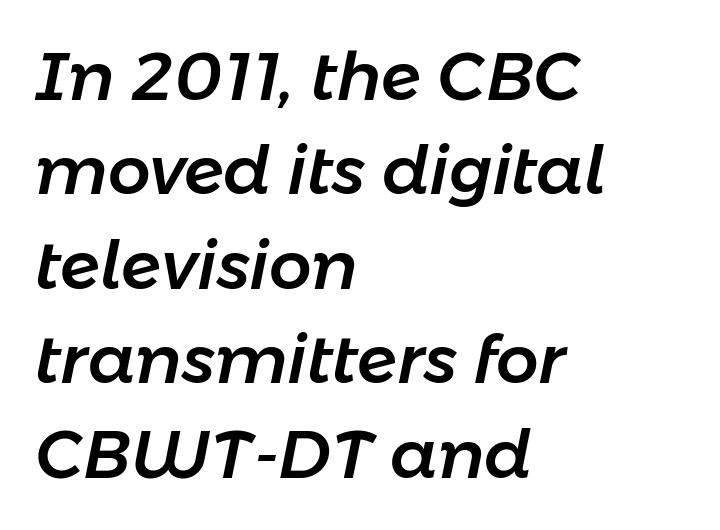
The image shows 67 px text type, italic (leaning right); set left-aligned, normal line spacing (1.41x), normal letter spacing, not underlined; low stroke contrast and a medium x-height.
